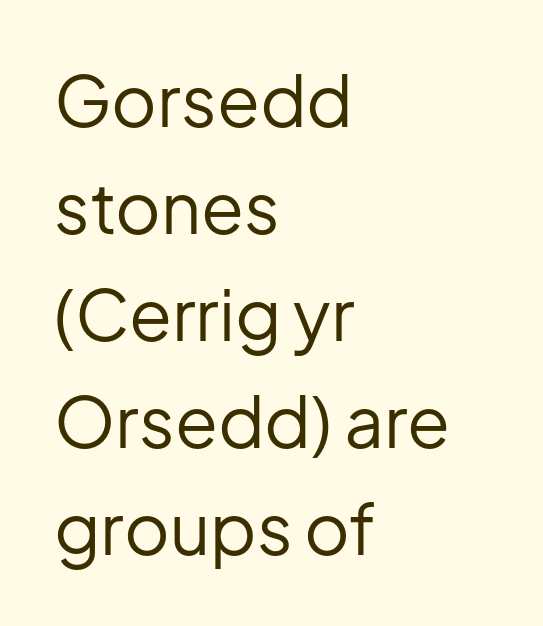
Q: Is the text bold? A: No.
Q: Is the text italic (slanted)? A: No, it is upright.
Q: Is the typeface a serif or a sans-serif typeface? A: Sans-serif.
Q: Is the text underlined? A: No.
Q: How is the paragraph aligned? A: Left-aligned.
Q: Is the spacing between letters normal or unusually wide? A: Normal.
Q: Is the spacing between lines tight, normal or loose? A: Normal.
Q: Width (condensed, normal, or wide)? A: Normal.
Q: Stroke contrast? A: Low.
Q: x-height? A: Medium.
Q: Monospaced? A: No.
